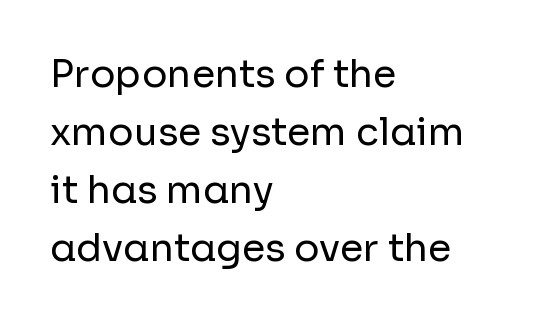
Q: Is the text bold? A: No.
Q: Is the text italic (slanted)? A: No, it is upright.
Q: Is the typeface a serif or a sans-serif typeface? A: Sans-serif.
Q: Is the text underlined? A: No.
Q: How is the paragraph aligned? A: Left-aligned.
Q: Is the spacing between letters normal or unusually wide? A: Normal.
Q: Is the spacing between lines tight, normal or loose? A: Normal.
Q: Width (condensed, normal, or wide)? A: Normal.
Q: Stroke contrast? A: Low.
Q: x-height? A: Medium.
Q: Monospaced? A: No.
